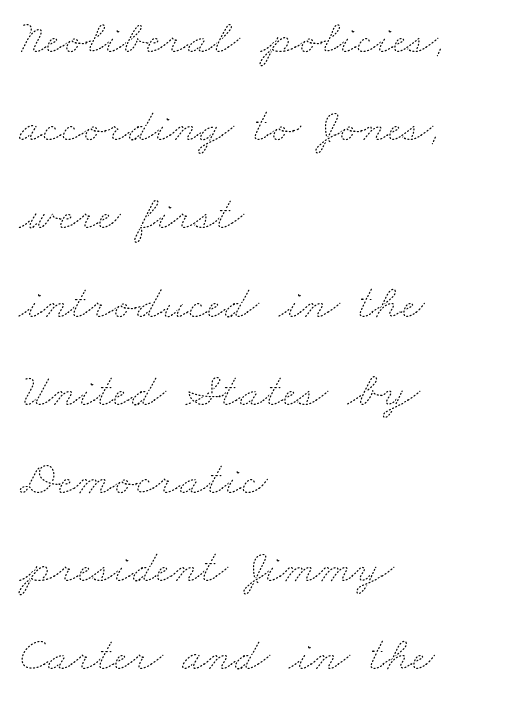
{"bold": "no", "weight": "thin", "width": "wide", "stroke_contrast": "medium", "x_height": "small", "monospaced": "no", "underline": "no", "align": "left", "line_spacing_ratio": 1.8, "letter_spacing": "normal", "letter_spacing_em": 0.0, "glyph_px": 49}
